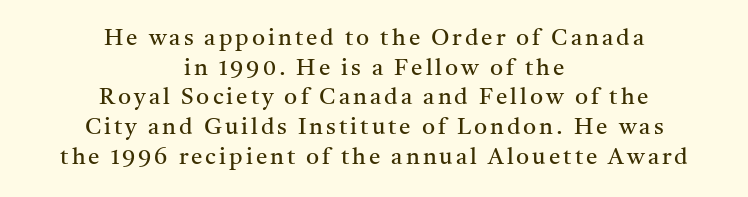
{"italic": "no", "bold": "no", "underline": "no", "align": "center", "line_spacing": "normal", "line_spacing_ratio": 1.29, "glyph_px": 23}
